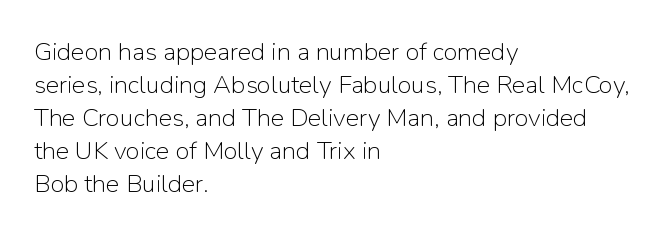
The setting favours the left margin, as ordinary paragraphs usually do. The letters stand upright; this is a roman face. Does the leading feel generous? No, just average. The passage shown has conventional tracking throughout. Each stroke keeps to a modest, everyday thickness or less.
